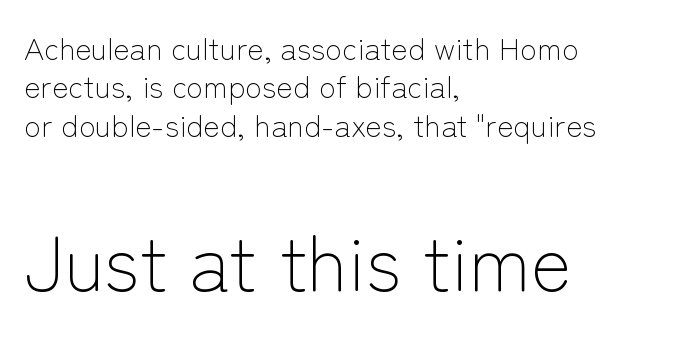
{"serif": "no", "italic": "no", "bold": "no", "weight": "light", "width": "normal", "stroke_contrast": "low", "x_height": "medium", "monospaced": "no", "underline": "no", "align": "left", "line_spacing_ratio": 1.24, "letter_spacing": "normal", "letter_spacing_em": 0.0, "larger_block": "second", "size_ratio": 2.48, "glyph_px": 77}
